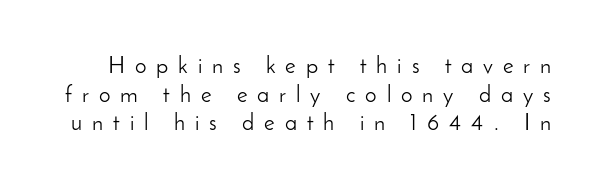
Q: Is the text bold? A: No.
Q: Is the text italic (slanted)? A: No, it is upright.
Q: Is the text underlined? A: No.
Q: Is the spacing between letters normal or unusually wide? A: Unusually wide.
